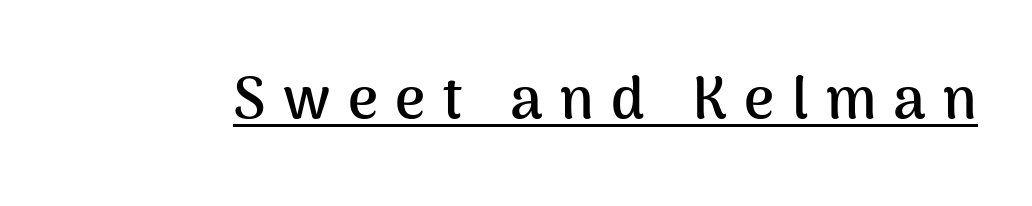
The image shows 58 px semibold sans-serif type, upright; set unusually wide letter spacing (+0.3 em), underlined; medium stroke contrast and a medium x-height.
